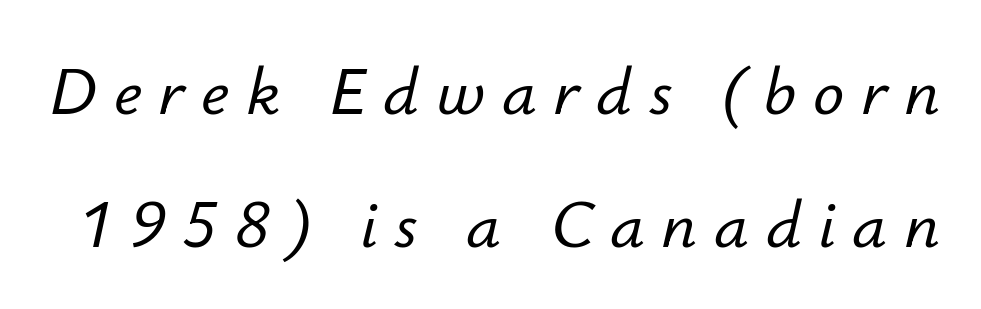
The horizontal fit of the characters is loose and conspicuously gappy. Honestly, there is no underline to notice here at all. Each letter keeps its own natural width here, so spacing adapts to shape. Interline gaps are noticeably wide in this sample. The rendering applies a slant to the glyphs.
